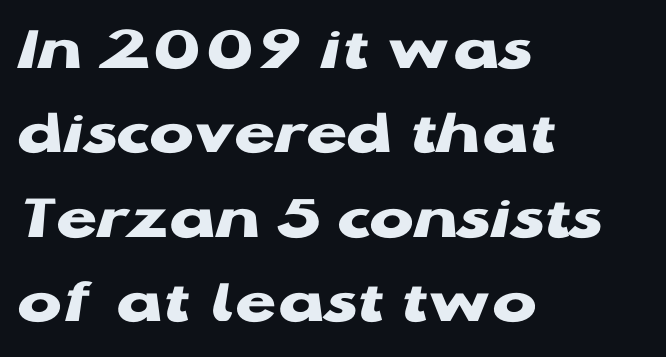
Q: Is the text bold? A: Yes.
Q: Is the text italic (slanted)? A: No, it is upright.
Q: Is the typeface a serif or a sans-serif typeface? A: Sans-serif.
Q: Is the text underlined? A: No.
Q: How is the paragraph aligned? A: Left-aligned.
Q: Is the spacing between letters normal or unusually wide? A: Normal.
Q: Is the spacing between lines tight, normal or loose? A: Normal.
Q: Width (condensed, normal, or wide)? A: Wide.
Q: Stroke contrast? A: Low.
Q: x-height? A: Medium.
Q: Monospaced? A: No.
